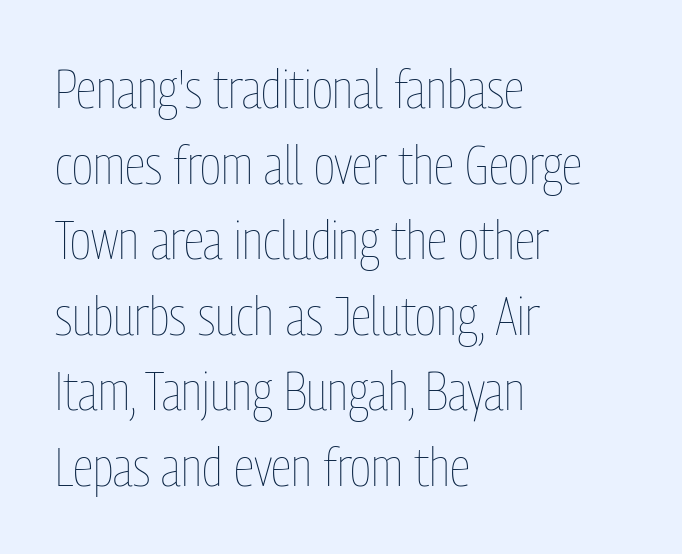
Character widths vary here, with narrow letters taking less room than wide ones. Beneath every word, the page is bare. Is this a heavy cut? Hardly; it is regular or lighter. Caption: multi-line text, flush left, ragged right. Characters remain perfectly vertical along every line. The leading is moderate, giving the passage an even texture.
